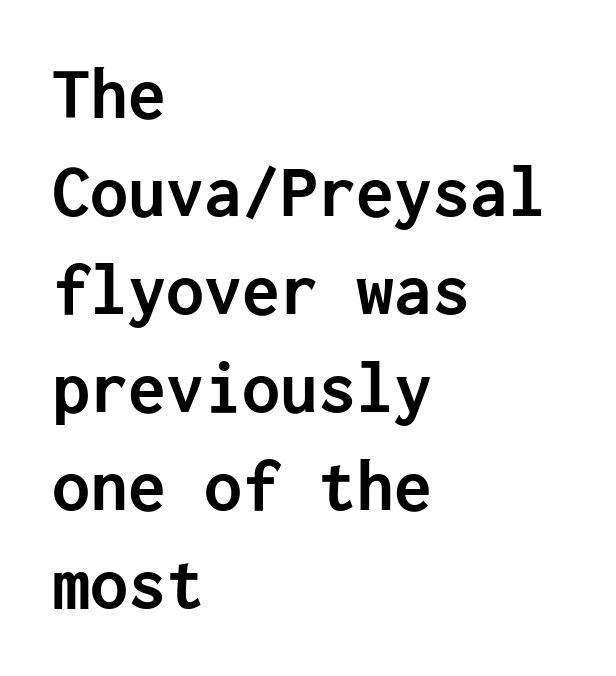
Visually the block forms a straight wall on the left and a jagged coastline on the right. Pretty heavy lettering here — definitely bold. Look at the tracking — it's just the regular setting, nothing added. Grotesque or geometric, the face here clearly has no serifs. The specimen reads as upright at a glance.
